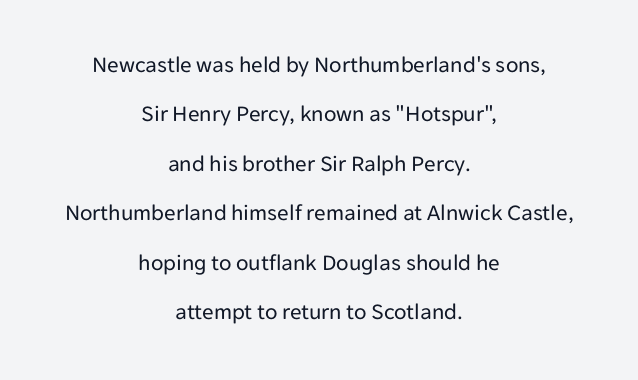
Q: Is the text bold? A: No.
Q: Is the text italic (slanted)? A: No, it is upright.
Q: Is the text underlined? A: No.
Q: How is the paragraph aligned? A: Centered.
Q: Is the spacing between letters normal or unusually wide? A: Normal.
Q: Is the spacing between lines tight, normal or loose? A: Loose.
